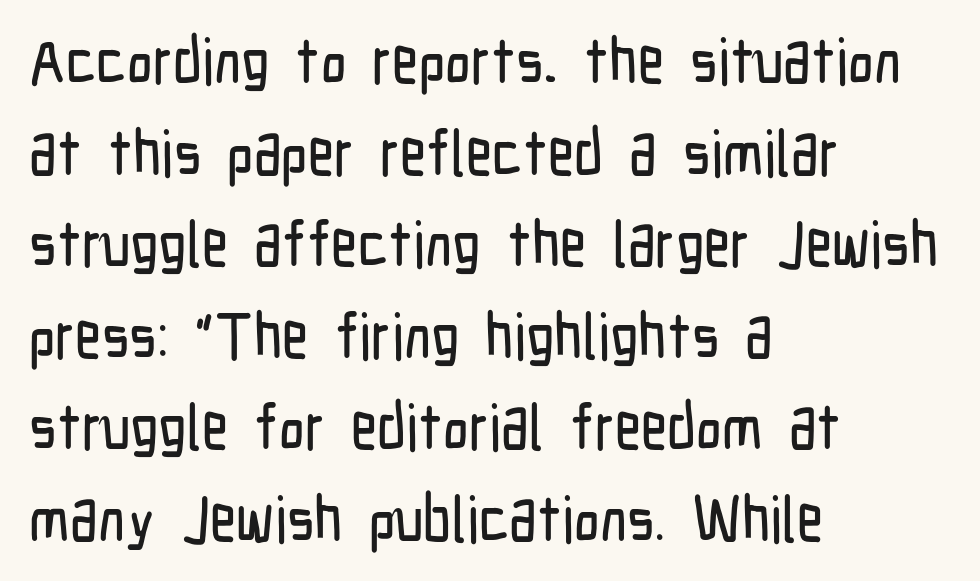
The image shows 64 px condensed sans-serif type, upright; set left-aligned, normal line spacing (1.43x), normal letter spacing, not underlined; low stroke contrast and a medium x-height.
